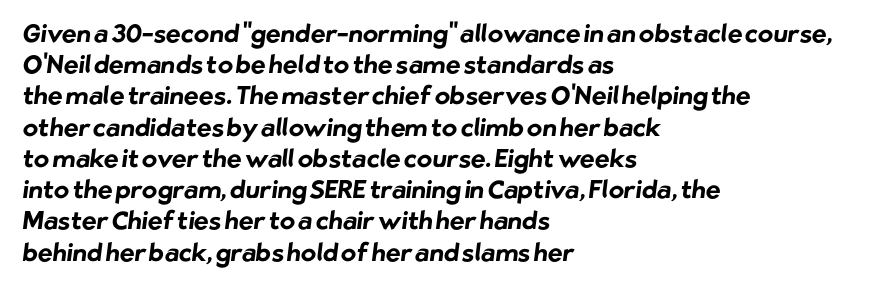
The image shows 25 px bold type; set left-aligned, normal line spacing (1.25x), normal letter spacing, not underlined.
